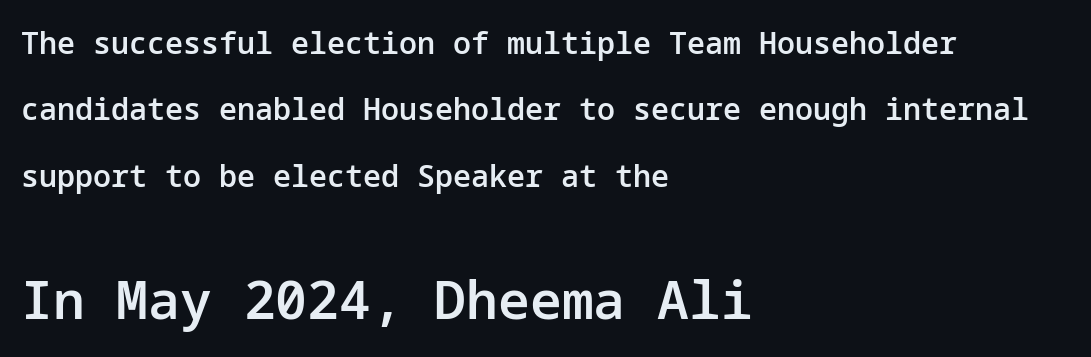
{"serif": "no", "italic": "no", "bold": "semi", "weight": "semibold", "width": "normal", "stroke_contrast": "low", "x_height": "medium", "underline": "no", "align": "left", "line_spacing": "loose", "line_spacing_ratio": 2.21, "letter_spacing": "normal", "letter_spacing_em": 0.0, "larger_block": "second", "size_ratio": 1.77, "glyph_px": 53}
